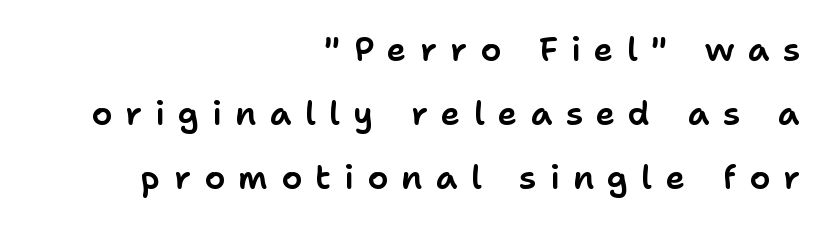
Q: Is the text italic (slanted)? A: No, it is upright.
Q: Is the typeface a serif or a sans-serif typeface? A: Sans-serif.
Q: Is the text underlined? A: No.
Q: How is the paragraph aligned? A: Right-aligned.
Q: Is the spacing between letters normal or unusually wide? A: Unusually wide.
Q: Is the spacing between lines tight, normal or loose? A: Loose.
Q: Width (condensed, normal, or wide)? A: Normal.
Q: Stroke contrast? A: Low.
Q: x-height? A: Medium.
Q: Monospaced? A: No.
